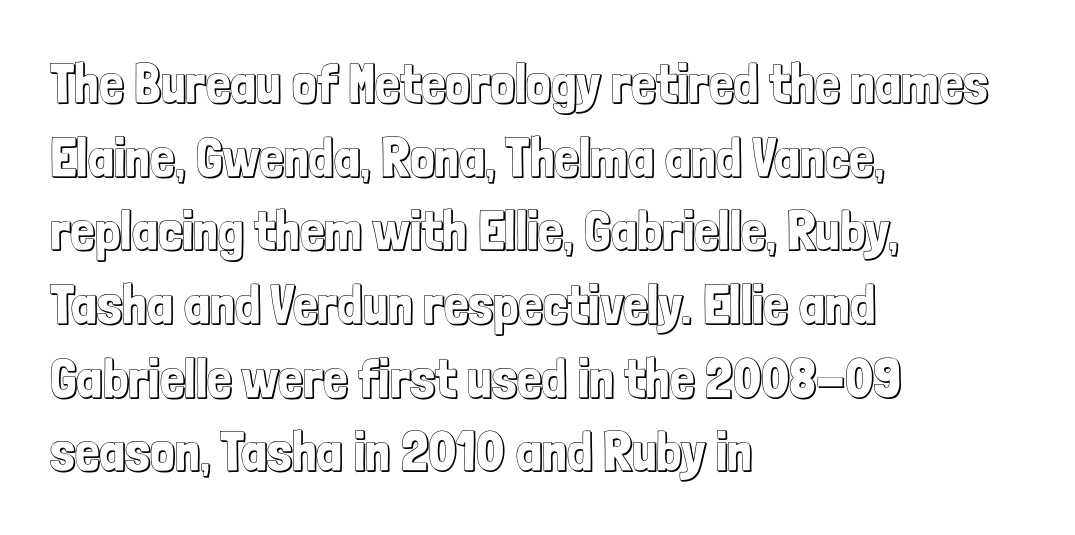
The image shows 55 px condensed type, upright; set left-aligned, normal line spacing (1.34x), normal letter spacing, not underlined; a medium x-height.
